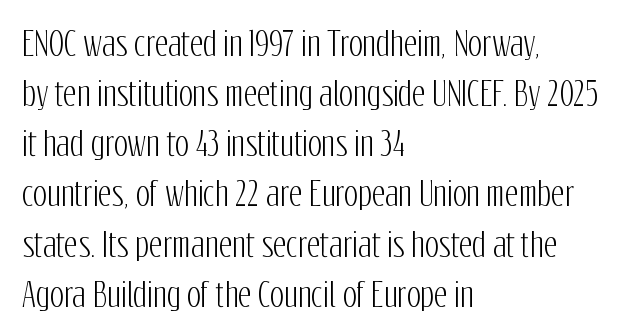
The image shows 33 px condensed sans-serif type, upright; set left-aligned, normal line spacing (1.52x), normal letter spacing, not underlined; low stroke contrast and a medium x-height.
